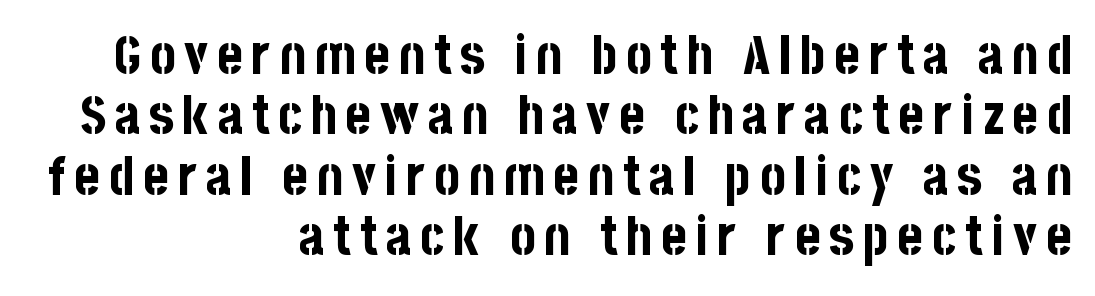
Any mark beneath the type? The region is blank. Do the characters align in a grid? No, the font is proportional. The type family on display is of the sans-serif kind. Vertically, the passage feels compressed, each row crowding the next.
